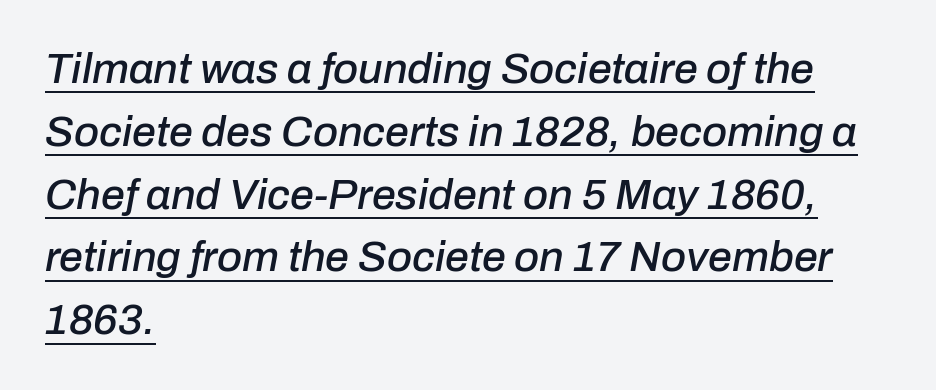
Q: Is the text italic (slanted)? A: Yes, it leans right by about 10 degrees.
Q: Is the text underlined? A: Yes.
Q: How is the paragraph aligned? A: Left-aligned.
Q: Is the spacing between letters normal or unusually wide? A: Normal.
Q: Is the spacing between lines tight, normal or loose? A: Normal.
Q: Width (condensed, normal, or wide)? A: Normal.
Q: Stroke contrast? A: Low.
Q: x-height? A: Medium.
Q: Monospaced? A: No.
